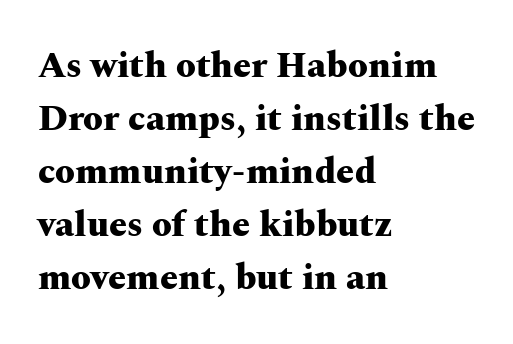
Q: Is the text bold? A: Yes.
Q: Is the text italic (slanted)? A: No, it is upright.
Q: Is the typeface a serif or a sans-serif typeface? A: Serif.
Q: Is the text underlined? A: No.
Q: How is the paragraph aligned? A: Left-aligned.
Q: Is the spacing between letters normal or unusually wide? A: Normal.
Q: Is the spacing between lines tight, normal or loose? A: Normal.
Q: Width (condensed, normal, or wide)? A: Wide.
Q: Stroke contrast? A: Medium.
Q: x-height? A: Medium.
Q: Monospaced? A: No.
